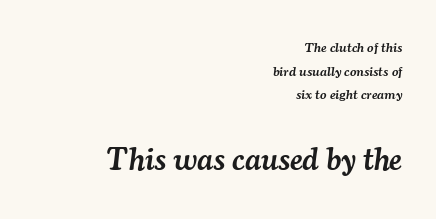
Stroke thickness is moderately raised; the sample reads as semibold. Here the glyphs are tracked normally, forming tight word shapes. The line-height multiplier appears to be the usual default. Do the characters align in a grid? No, the font is proportional.
